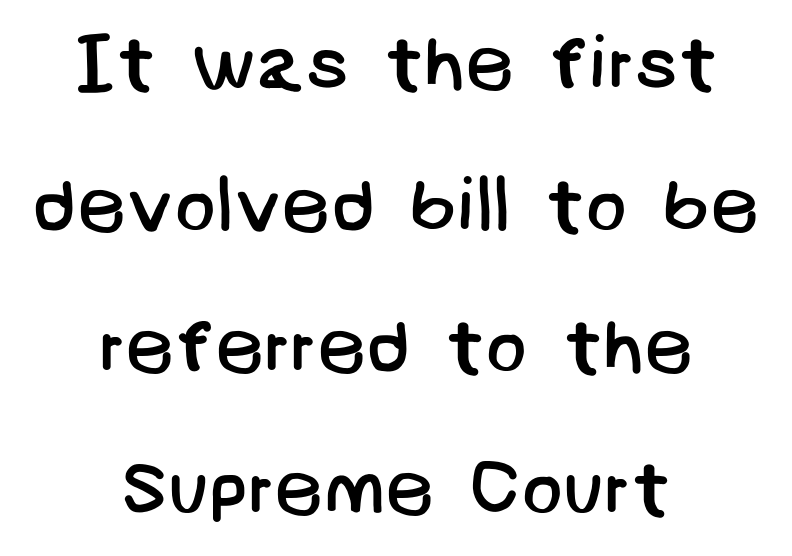
You can tell from the bare stems that sans-serif type was used. Honestly, the letter spacing is just normal — you wouldn't notice it. Unmarked baselines from the first word to the last. Visually the block forms a symmetrical silhouette, jagged on both flanks. A quiet, ordinary-to-light weight characterises the typeface.
